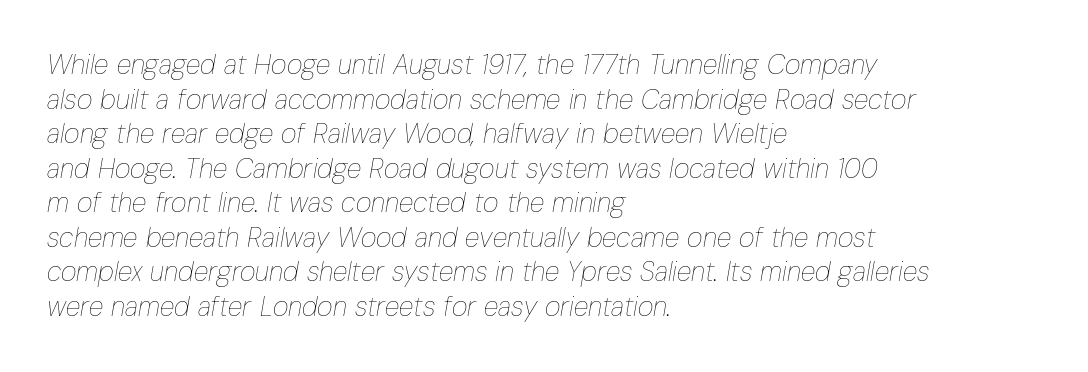
Q: Is the text bold? A: No.
Q: Is the text italic (slanted)? A: Yes, it leans right by about 10 degrees.
Q: Is the text underlined? A: No.
Q: How is the paragraph aligned? A: Left-aligned.
Q: Is the spacing between letters normal or unusually wide? A: Normal.
Q: Is the spacing between lines tight, normal or loose? A: Normal.
